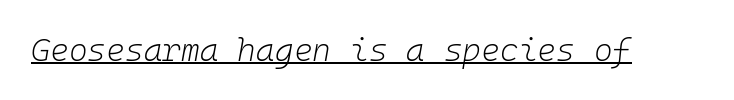
The image shows 32 px light type, italic (leaning right), monospaced; set normal letter spacing, underlined; low stroke contrast and a medium x-height.
